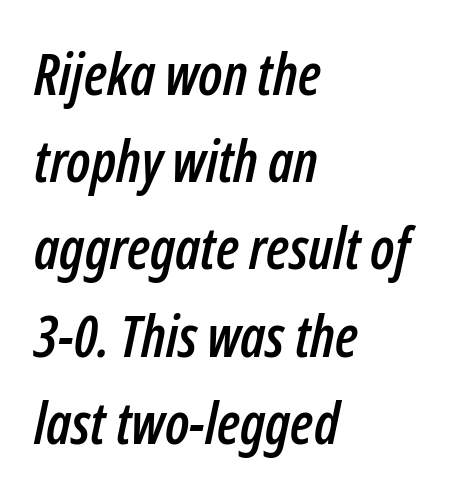
{"italic": "yes", "lean": "right", "slant_degrees": 12, "width": "condensed", "stroke_contrast": "low", "x_height": "medium", "monospaced": "no", "underline": "no", "align": "left", "line_spacing": "normal", "line_spacing_ratio": 1.53, "letter_spacing": "normal", "letter_spacing_em": 0.0, "glyph_px": 57}
